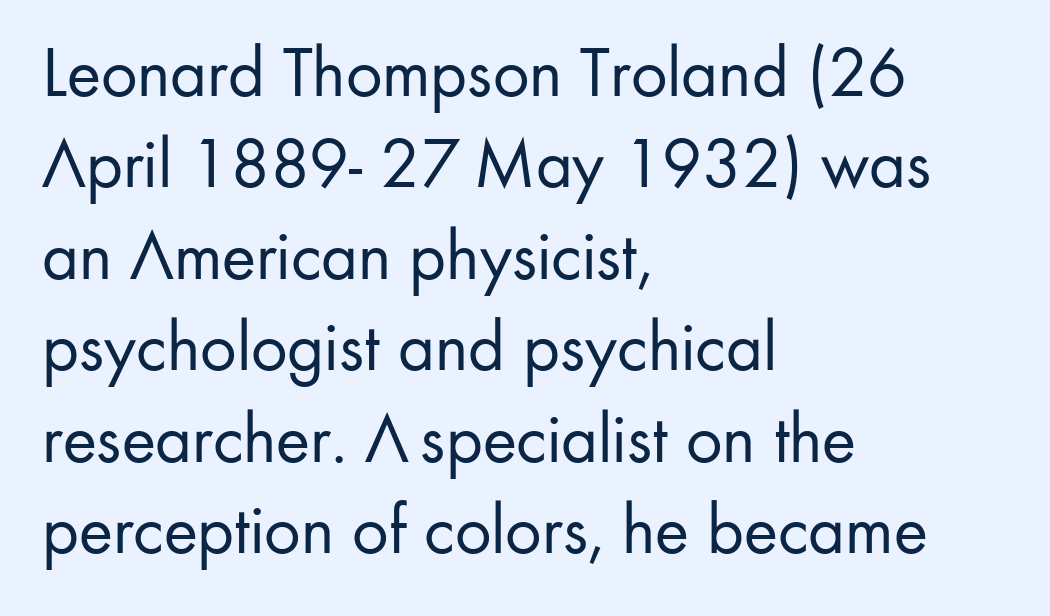
Q: Is the text bold? A: No.
Q: Is the text italic (slanted)? A: No, it is upright.
Q: Is the typeface a serif or a sans-serif typeface? A: Sans-serif.
Q: Is the text underlined? A: No.
Q: How is the paragraph aligned? A: Left-aligned.
Q: Is the spacing between letters normal or unusually wide? A: Normal.
Q: Is the spacing between lines tight, normal or loose? A: Normal.
Q: Width (condensed, normal, or wide)? A: Normal.
Q: Stroke contrast? A: Low.
Q: x-height? A: Small.
Q: Monospaced? A: No.
